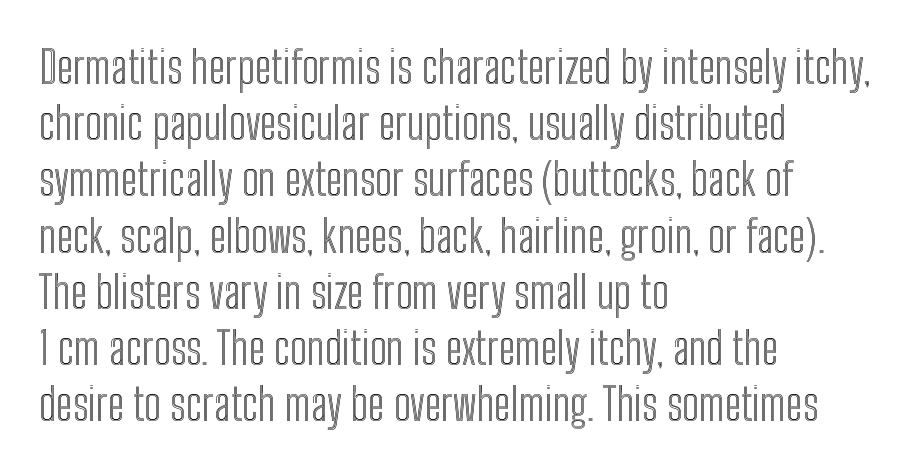
The image shows 45 px condensed type, upright; set left-aligned, normal line spacing (1.25x), normal letter spacing, not underlined; a medium x-height.
